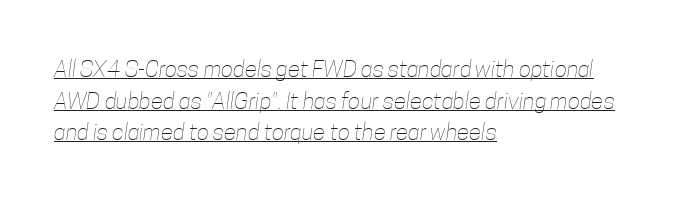
Q: Is the text bold? A: No.
Q: Is the text underlined? A: Yes.
Q: How is the paragraph aligned? A: Left-aligned.
Q: Is the spacing between letters normal or unusually wide? A: Normal.
Q: Is the spacing between lines tight, normal or loose? A: Normal.
